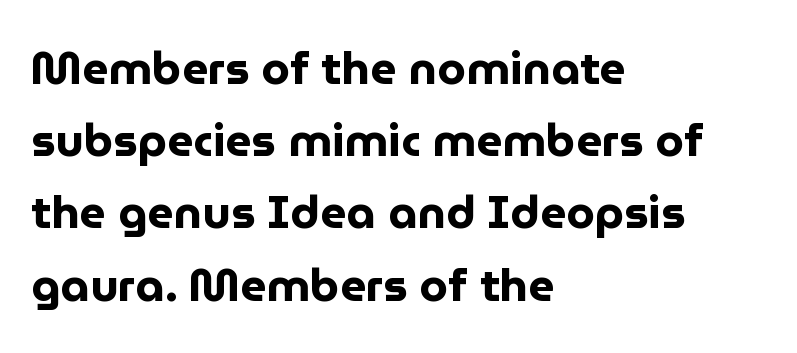
{"serif": "no", "italic": "no", "bold": "yes", "weight": "bold", "width": "normal", "stroke_contrast": "low", "x_height": "medium", "monospaced": "no", "underline": "no", "align": "left", "line_spacing": "normal", "line_spacing_ratio": 1.57, "letter_spacing": "normal", "letter_spacing_em": 0.0, "glyph_px": 46}
